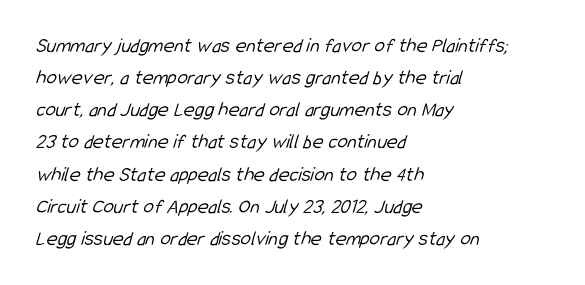
Q: Is the text bold? A: No.
Q: Is the text underlined? A: No.
Q: How is the paragraph aligned? A: Left-aligned.
Q: Is the spacing between letters normal or unusually wide? A: Normal.
Q: Is the spacing between lines tight, normal or loose? A: Normal.
